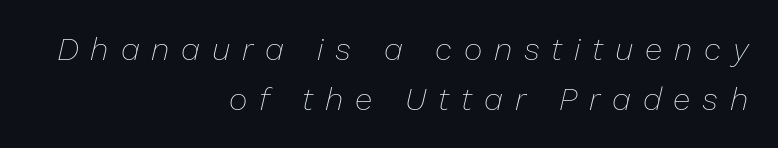
The image shows 32 px thin type, italic (leaning right); set right-aligned, normal line spacing (1.56x), unusually wide letter spacing (+0.37 em), not underlined; low stroke contrast and a medium x-height.
